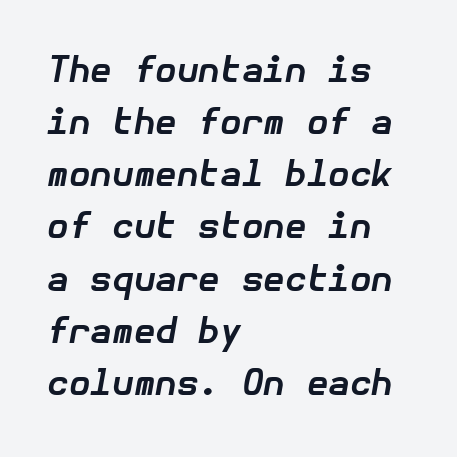
{"italic": "yes", "lean": "right", "slant_degrees": 10, "bold": "yes", "weight": "bold", "width": "normal", "stroke_contrast": "low", "x_height": "medium", "underline": "no", "align": "left", "line_spacing": "normal", "line_spacing_ratio": 1.49, "letter_spacing": "normal", "letter_spacing_em": 0.0, "glyph_px": 35}
